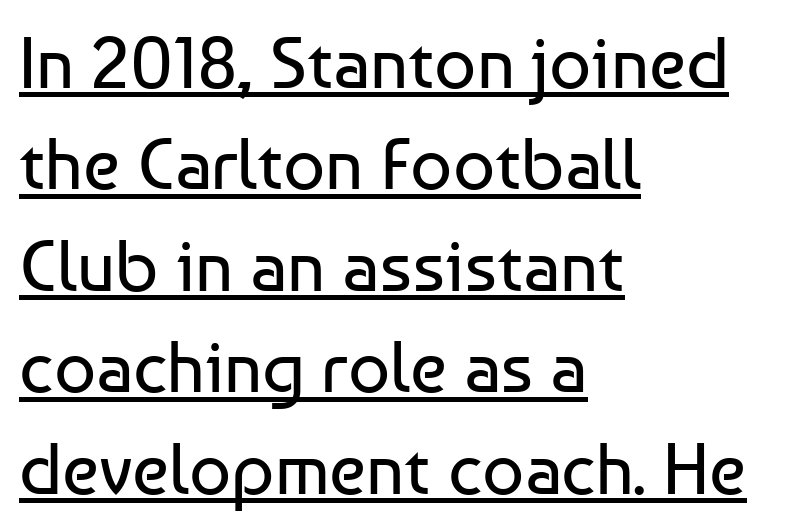
{"serif": "no", "italic": "no", "bold": "no", "weight": "regular", "width": "normal", "stroke_contrast": "low", "x_height": "medium", "monospaced": "no", "underline": "yes", "align": "left", "line_spacing": "normal", "line_spacing_ratio": 1.39, "letter_spacing": "normal", "letter_spacing_em": 0.0, "glyph_px": 73}
